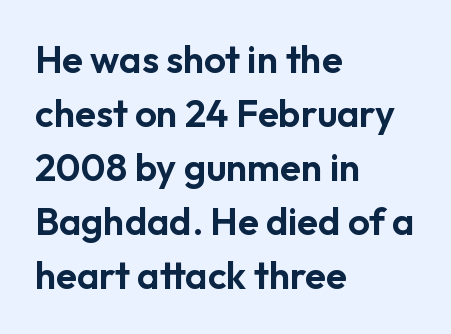
Q: Is the text italic (slanted)? A: No, it is upright.
Q: Is the typeface a serif or a sans-serif typeface? A: Sans-serif.
Q: Is the text underlined? A: No.
Q: How is the paragraph aligned? A: Left-aligned.
Q: Is the spacing between letters normal or unusually wide? A: Normal.
Q: Is the spacing between lines tight, normal or loose? A: Normal.
Q: Width (condensed, normal, or wide)? A: Normal.
Q: Stroke contrast? A: Low.
Q: x-height? A: Medium.
Q: Monospaced? A: No.
